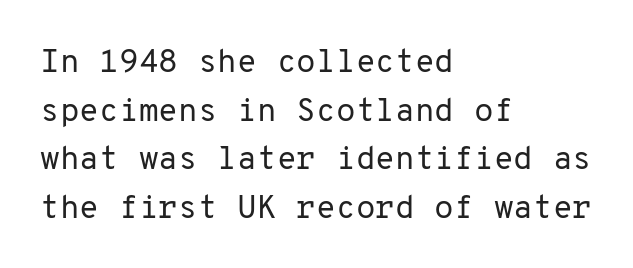
Posture: straight, roman, zero tilt. Every character here occupies the same horizontal width, giving the sample a typewriter-like rhythm. Each row of text sits above clean, open space. The setting favours the left margin, as ordinary paragraphs usually do.
